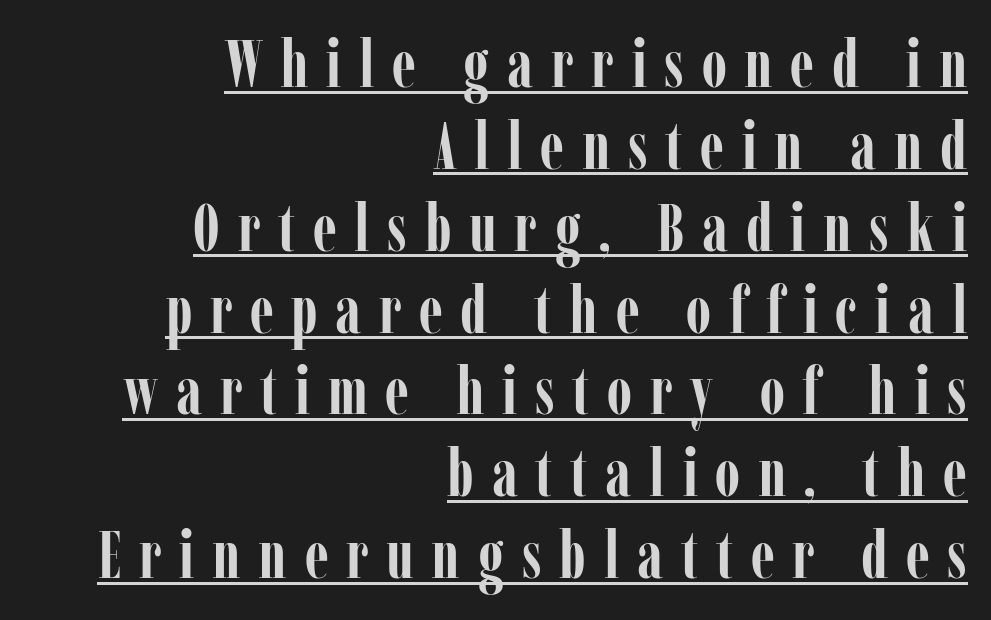
{"serif": "yes", "italic": "no", "bold": "yes", "weight": "semibold", "width": "condensed", "stroke_contrast": "low", "x_height": "medium", "monospaced": "no", "underline": "yes", "align": "right", "line_spacing_ratio": 1.24, "letter_spacing": "wide", "letter_spacing_em": 0.27, "glyph_px": 66}
